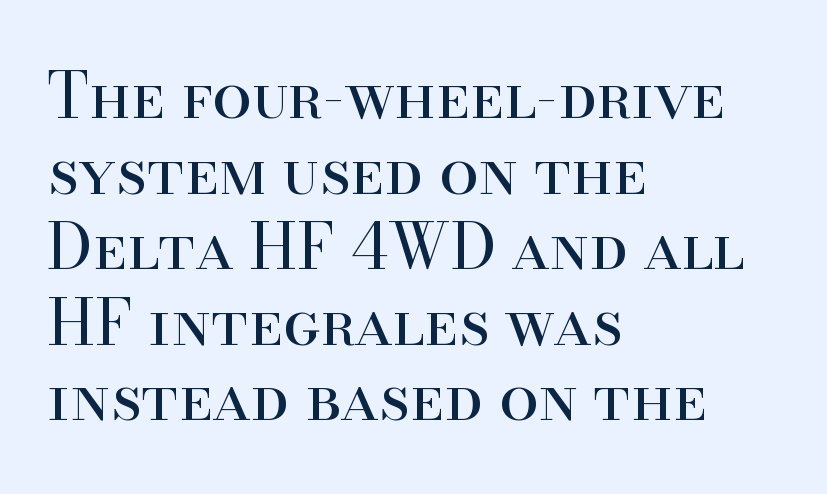
The image shows 63 px regular-weight serif type, upright; set left-aligned, line spacing 1.2x, normal letter spacing, not underlined; high stroke contrast and a small x-height.
